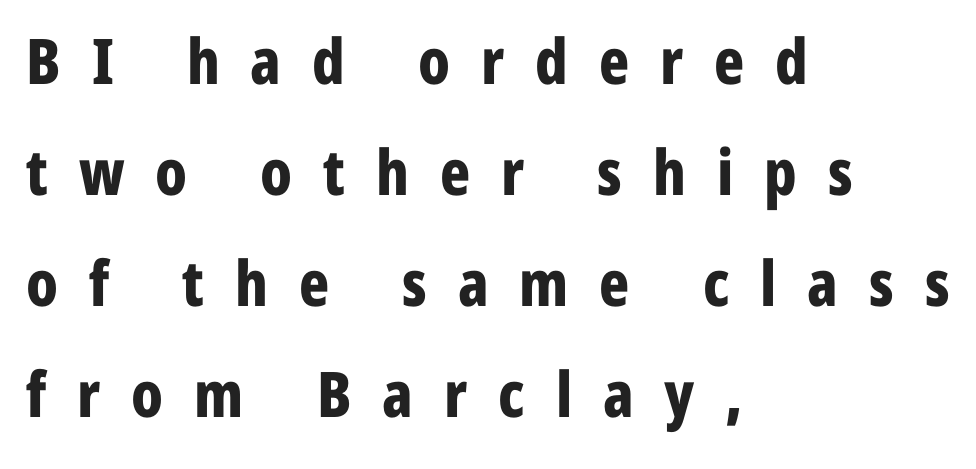
Each letter keeps its own natural width here, so spacing adapts to shape. On the weight axis this lands at bold, roughly 700. All the whitespace from short lines collects on the right. Every character sits straight up, as roman type does.
